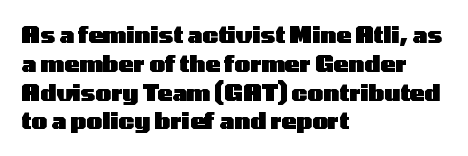
Q: Is the text bold? A: Yes.
Q: Is the text italic (slanted)? A: No, it is upright.
Q: Is the text underlined? A: No.
Q: How is the paragraph aligned? A: Left-aligned.
Q: Is the spacing between letters normal or unusually wide? A: Normal.
Q: Is the spacing between lines tight, normal or loose? A: Normal.
